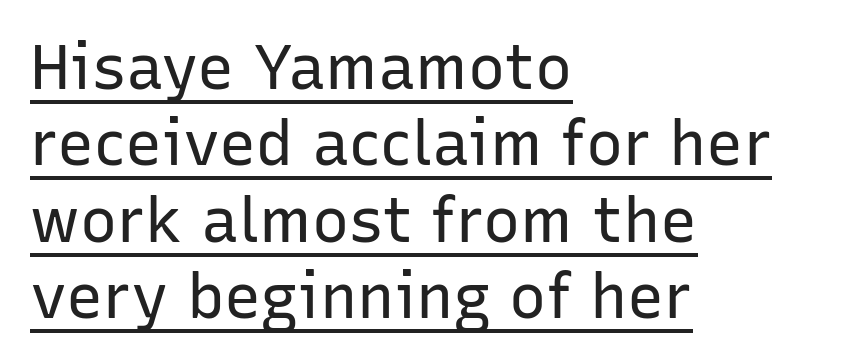
The image shows 62 px regular-weight sans-serif type, upright; set left-aligned, line spacing 1.23x, normal letter spacing, underlined; low stroke contrast and a medium x-height.
